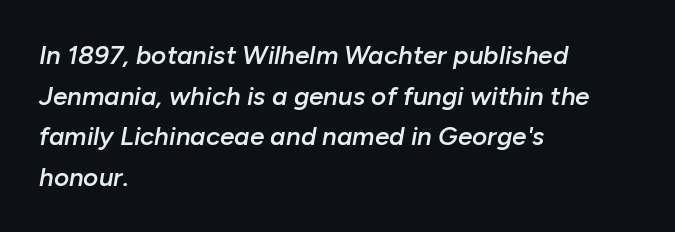
Horizontal alignment here is leftward, the default for most running prose. The passage shown is not underscored anywhere. Caption: semibold face, moderately heavy strokes. The tracking reads as untouched default to a designer's eye.
